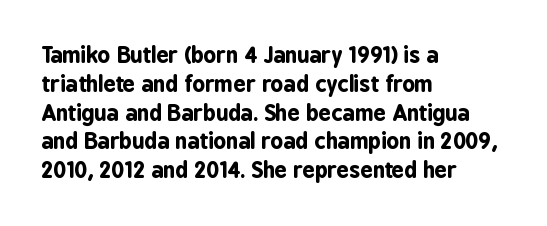
The rows are spaced the way most documents space them. Its strokes are broad and dark, the hallmark of bold type. Posture: upright roman. A bare baseline throughout the passage.
